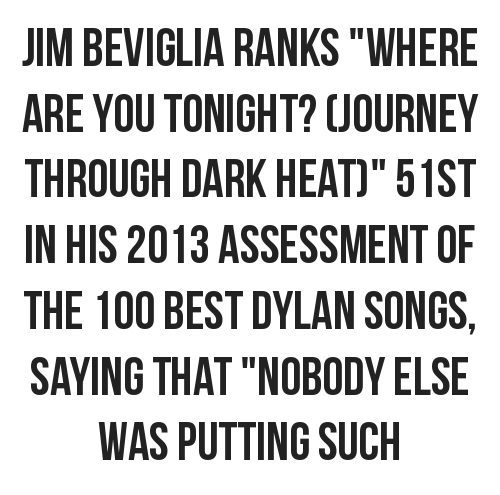
{"serif": "no", "italic": "no", "width": "condensed", "stroke_contrast": "low", "x_height": "large", "monospaced": "no", "underline": "no", "align": "center", "line_spacing_ratio": 1.24, "letter_spacing": "normal", "letter_spacing_em": 0.0, "glyph_px": 53}
